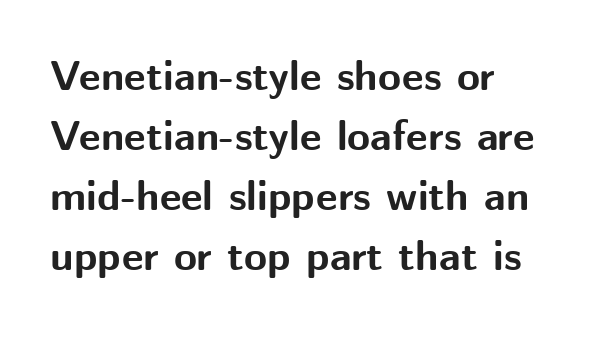
The baseline area is clear. Style check: upright. These lines carry a lot of weight — the face is fully bold. A typesetter would call this proportional, since set widths differ per character.
